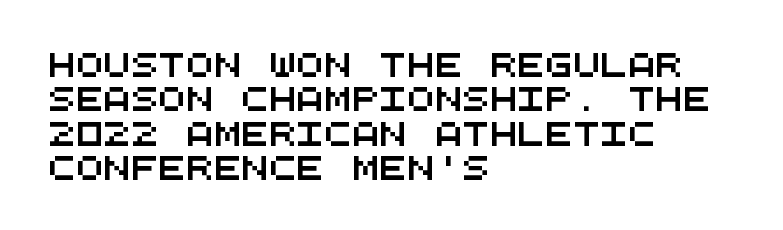
{"underline": "no", "align": "left", "line_spacing": "normal", "line_spacing_ratio": 1.49, "letter_spacing": "normal", "letter_spacing_em": 0.0, "glyph_px": 23}
